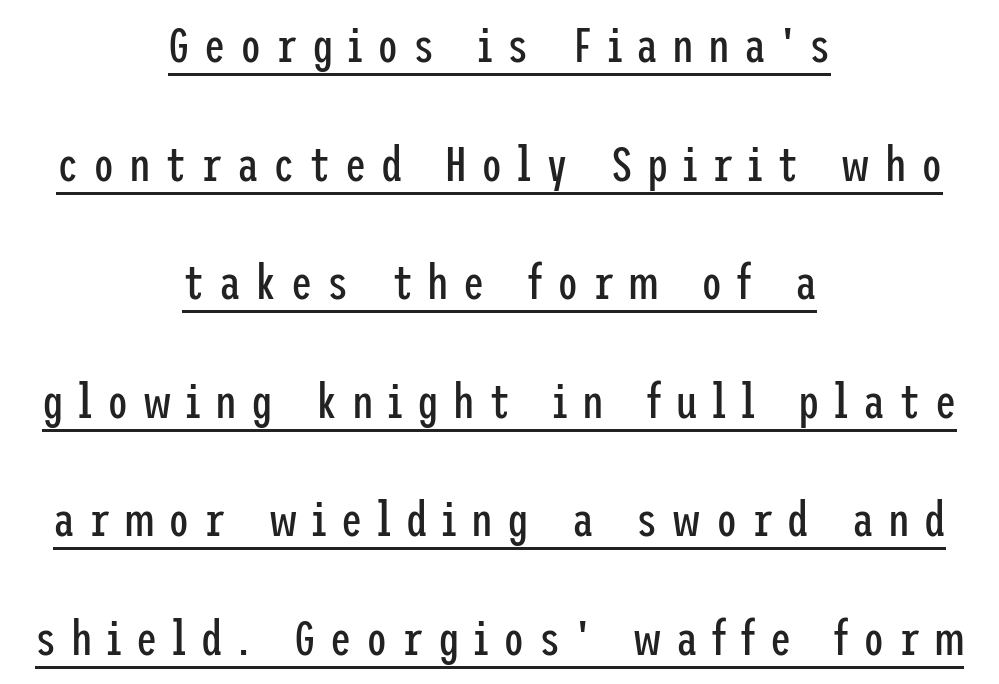
{"serif": "no", "italic": "no", "bold": "no", "weight": "regular", "width": "condensed", "stroke_contrast": "low", "x_height": "medium", "underline": "yes", "align": "center", "line_spacing": "loose", "line_spacing_ratio": 2.47, "letter_spacing": "wide", "letter_spacing_em": 0.3, "glyph_px": 48}
